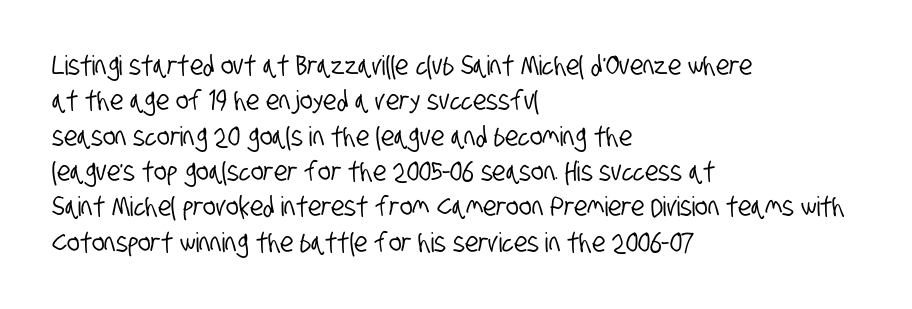
Leftover space on each line is placed entirely after the last word. Short note: letters normally spaced. The zone under the glyphs is completely vacant. What's the leading like? Ordinary, nothing unusual.
